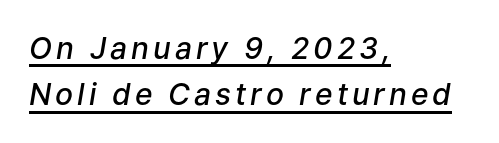
The image shows 30 px semibold type, italic (leaning right); set left-aligned, normal line spacing (1.55x), underlined; low stroke contrast and a medium x-height.
